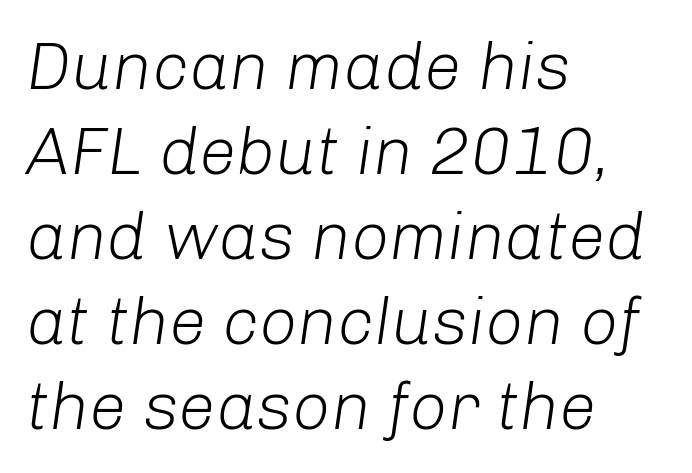
Q: Is the text bold? A: No.
Q: Is the text italic (slanted)? A: Yes, it leans right by about 8 degrees.
Q: Is the text underlined? A: No.
Q: How is the paragraph aligned? A: Left-aligned.
Q: Is the spacing between letters normal or unusually wide? A: Normal.
Q: Is the spacing between lines tight, normal or loose? A: Normal.
Q: Width (condensed, normal, or wide)? A: Normal.
Q: Stroke contrast? A: Low.
Q: x-height? A: Medium.
Q: Monospaced? A: No.
